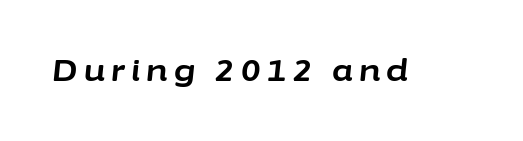
The image shows 30 px bold type, italic (leaning right); set unusually wide letter spacing (+0.22 em), not underlined; low stroke contrast and a medium x-height.
